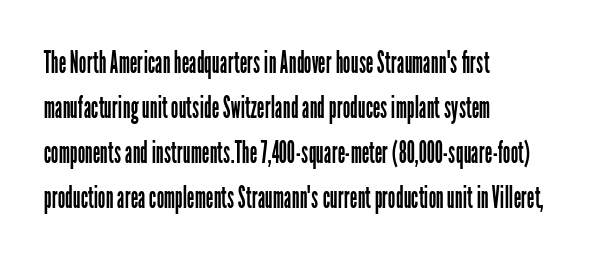
{"serif": "no", "italic": "no", "bold": "no", "weight": "regular", "width": "condensed", "stroke_contrast": "low", "x_height": "medium", "monospaced": "no", "underline": "no", "align": "left", "line_spacing": "normal", "line_spacing_ratio": 1.5, "letter_spacing": "normal", "letter_spacing_em": 0.0, "glyph_px": 30}
